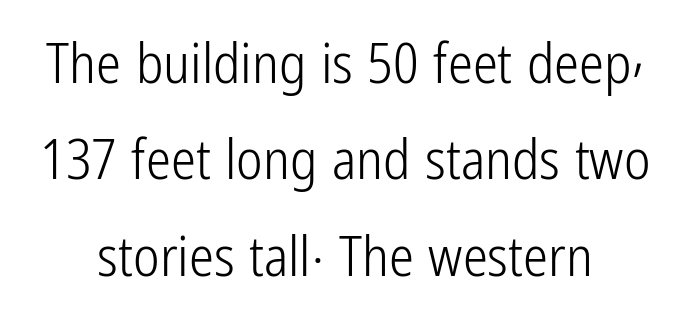
No chunkiness to these letters — they're not bold. Check under the words: just untouched page. Is there any slant? The stems are plumb. Look at the bottom of the vertical strokes: they stop flat, with no serifs. Each line is balanced around a shared central axis. Proportional: the letters do not fall into vertical columns.
